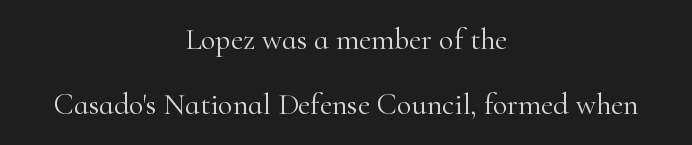
Q: Is the text bold? A: No.
Q: Is the text italic (slanted)? A: No, it is upright.
Q: Is the typeface a serif or a sans-serif typeface? A: Serif.
Q: Is the text underlined? A: No.
Q: How is the paragraph aligned? A: Centered.
Q: Is the spacing between letters normal or unusually wide? A: Normal.
Q: Is the spacing between lines tight, normal or loose? A: Loose.
Q: Width (condensed, normal, or wide)? A: Normal.
Q: Stroke contrast? A: High.
Q: x-height? A: Small.
Q: Monospaced? A: No.
